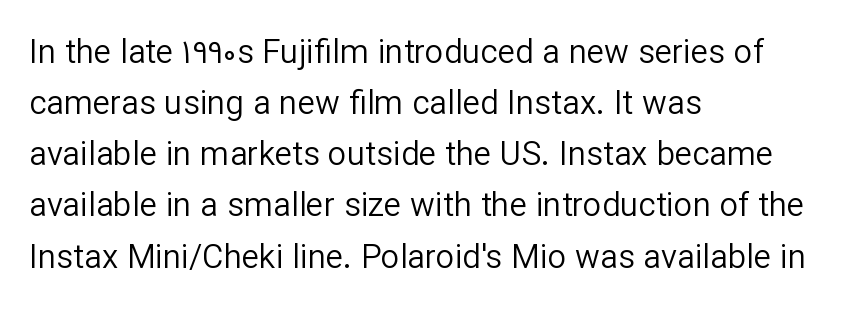
{"serif": "no", "italic": "no", "bold": "no", "weight": "regular", "width": "normal", "stroke_contrast": "low", "x_height": "medium", "monospaced": "no", "underline": "no", "align": "left", "line_spacing": "normal", "line_spacing_ratio": 1.55, "letter_spacing": "normal", "letter_spacing_em": 0.0, "glyph_px": 33}
